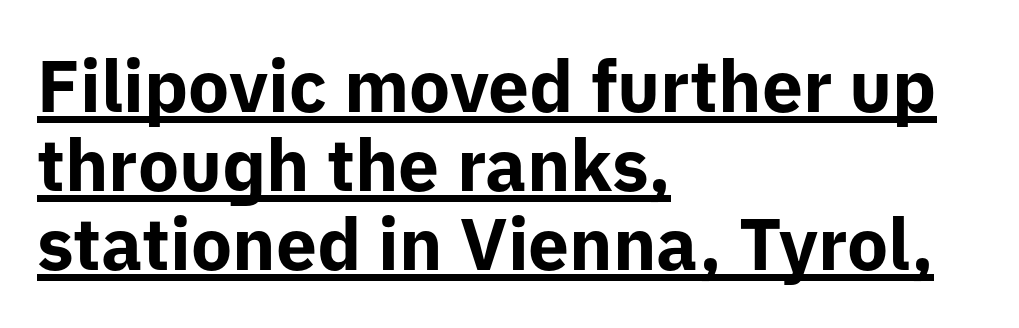
No italicization has been applied; the sample stays upright. Leftover space on each line is placed entirely after the last word. The gaps between neighbouring characters are ordinary and unremarkable. The leading is snug, giving the passage a crowded texture. The sample's only ornament is a line tracing under the words. The text was rendered using a sans face with plain stroke endings.
